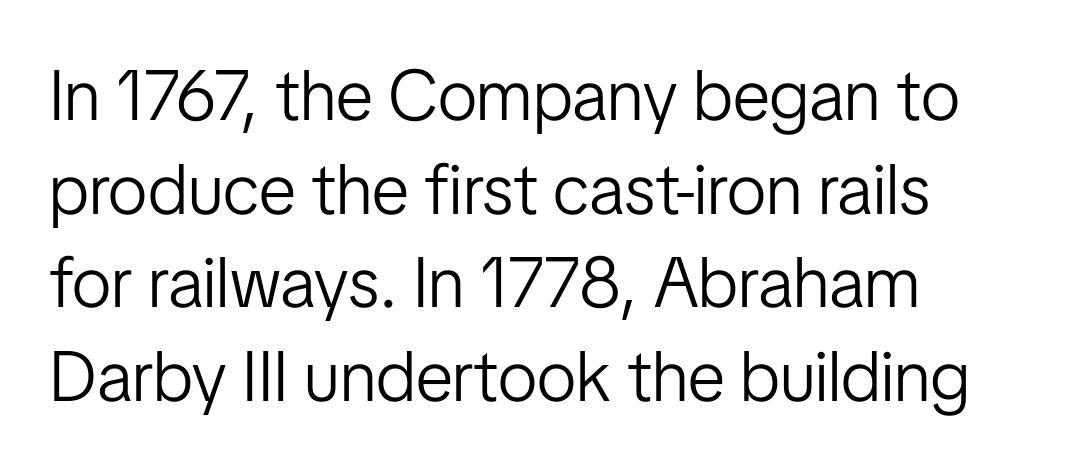
The image shows 71 px light, condensed sans-serif type, upright; set left-aligned, normal line spacing (1.32x), normal letter spacing, not underlined; low stroke contrast and a medium x-height.
